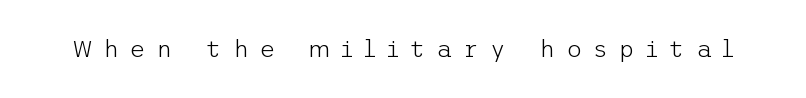
The font's upright variant was chosen for this text. The line texture is sparse and dotted thanks to wide tracking. Underlining? Definitely not there. The font is comparable to plain body text, perhaps lighter.
